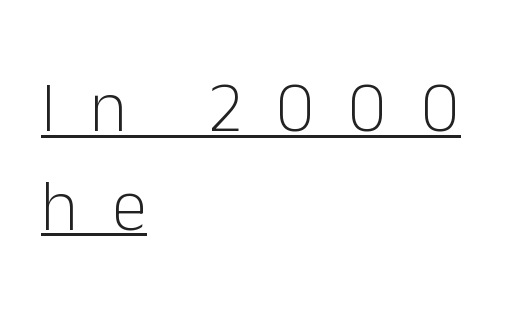
Q: Is the text bold? A: No.
Q: Is the text italic (slanted)? A: No, it is upright.
Q: Is the typeface a serif or a sans-serif typeface? A: Sans-serif.
Q: Is the text underlined? A: Yes.
Q: How is the paragraph aligned? A: Left-aligned.
Q: Is the spacing between letters normal or unusually wide? A: Unusually wide.
Q: Is the spacing between lines tight, normal or loose? A: Normal.
Q: Width (condensed, normal, or wide)? A: Normal.
Q: Stroke contrast? A: Low.
Q: x-height? A: Medium.
Q: Monospaced? A: No.
